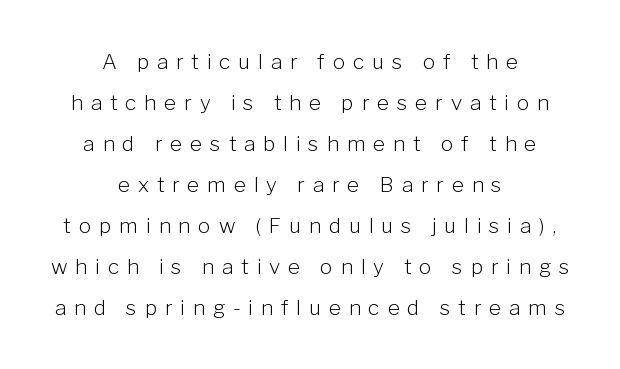
{"italic": "no", "bold": "no", "underline": "no", "align": "center", "line_spacing": "loose", "line_spacing_ratio": 1.95, "letter_spacing": "wide", "letter_spacing_em": 0.37, "glyph_px": 21}
